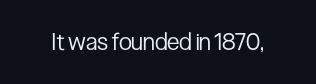
{"italic": "no", "bold": "no", "underline": "no", "letter_spacing": "normal", "letter_spacing_em": 0.0, "glyph_px": 24}
